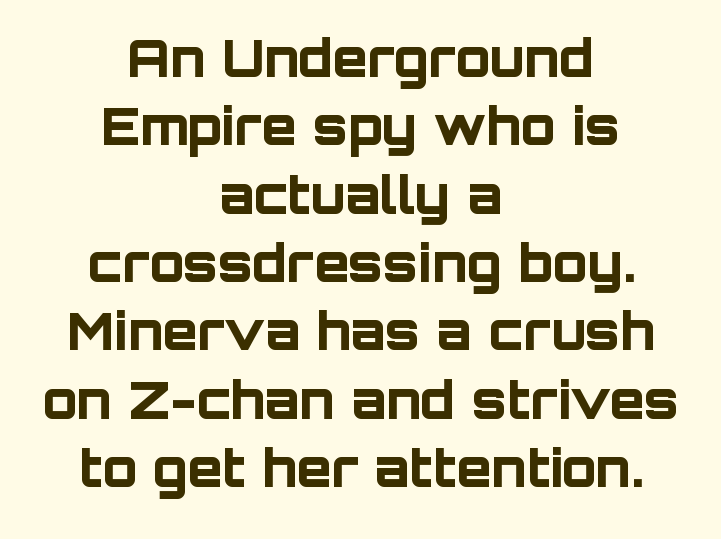
Q: Is the text bold? A: Yes.
Q: Is the text italic (slanted)? A: No, it is upright.
Q: Is the typeface a serif or a sans-serif typeface? A: Sans-serif.
Q: Is the text underlined? A: No.
Q: How is the paragraph aligned? A: Centered.
Q: Is the spacing between letters normal or unusually wide? A: Normal.
Q: Is the spacing between lines tight, normal or loose? A: Normal.
Q: Width (condensed, normal, or wide)? A: Normal.
Q: Stroke contrast? A: Low.
Q: x-height? A: Large.
Q: Monospaced? A: No.
